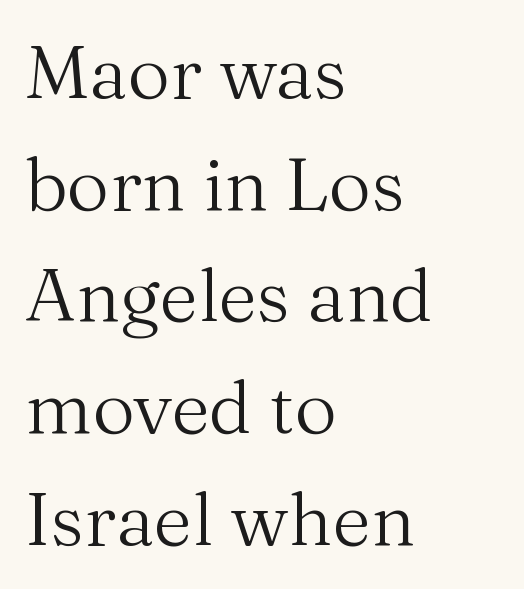
The image shows 74 px regular-weight serif type, upright; set left-aligned, normal line spacing (1.51x), normal letter spacing, not underlined; medium stroke contrast and a medium x-height.
